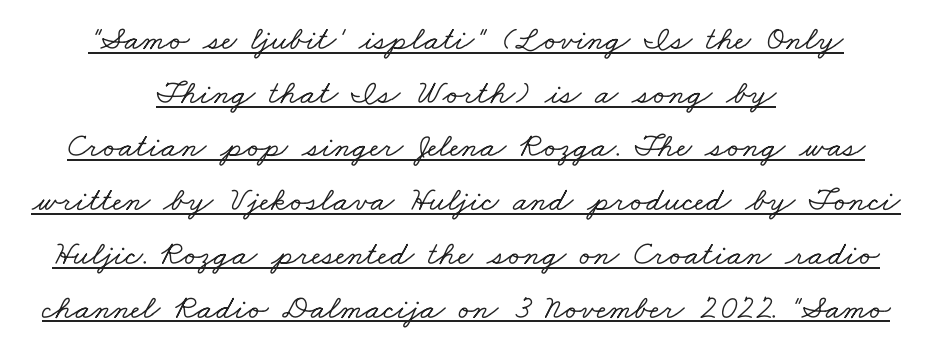
Reading down the block, each line starts at a different indent, mirrored at its end. Varying glyph widths throughout — classic text-font behaviour. The rendering shows small feet on the letterforms — a serif design. The passage shown stacks its lines at a standard gap.
